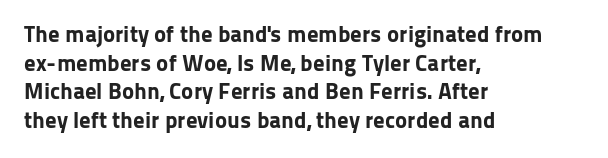
The image shows 23 px bold type, upright; set left-aligned, line spacing 1.24x, normal letter spacing, not underlined.
